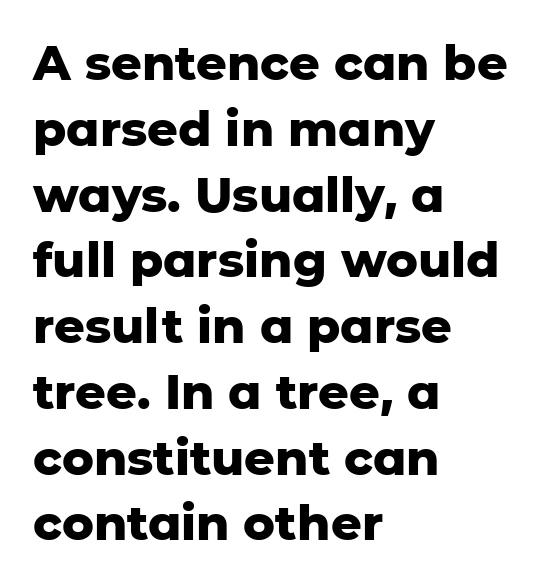
Each word holds together tightly as a unit, with standard inter-letter gaps. These lines are composed in type without serifs. All the whitespace from short lines collects on the right. Compared with typical paragraphs, the rows here are spaced about the same. Each letter keeps its own natural width here, so spacing adapts to shape. The face used here has the dense, thick strokes of a bold.
